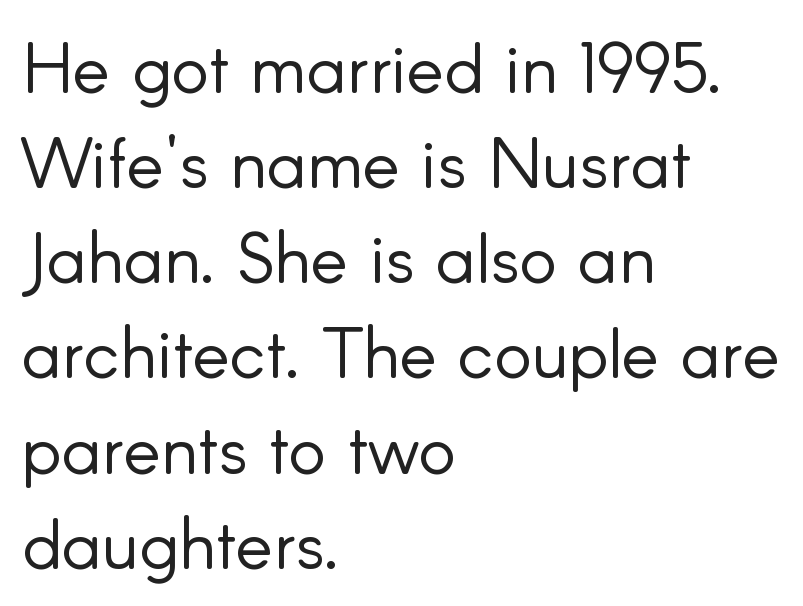
{"serif": "no", "italic": "no", "bold": "no", "weight": "light", "width": "normal", "stroke_contrast": "low", "x_height": "small", "monospaced": "no", "underline": "no", "align": "left", "line_spacing": "normal", "line_spacing_ratio": 1.34, "letter_spacing": "normal", "letter_spacing_em": 0.0, "glyph_px": 71}
